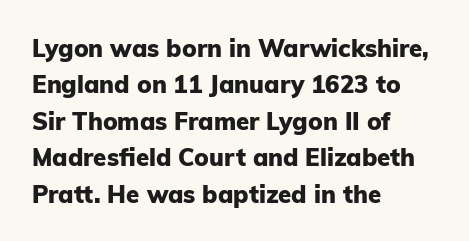
{"italic": "no", "bold": "yes", "underline": "no", "align": "left", "line_spacing": "normal", "line_spacing_ratio": 1.52, "letter_spacing": "normal", "letter_spacing_em": 0.0, "glyph_px": 24}
